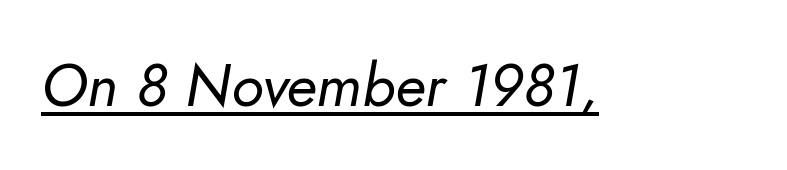
Q: Is the text bold? A: No.
Q: Is the typeface a serif or a sans-serif typeface? A: Sans-serif.
Q: Is the text underlined? A: Yes.
Q: Is the spacing between letters normal or unusually wide? A: Normal.
Q: Width (condensed, normal, or wide)? A: Normal.
Q: Stroke contrast? A: Low.
Q: x-height? A: Small.
Q: Monospaced? A: No.
